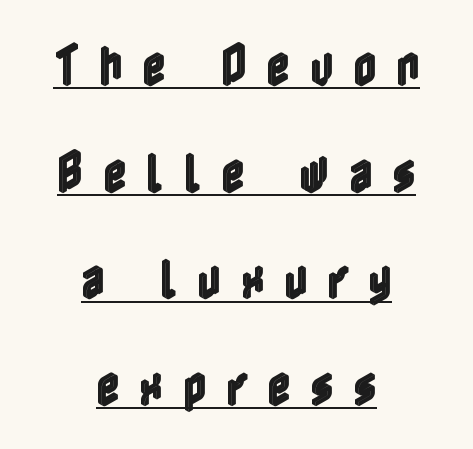
The rendering uses the underline text-decoration. Each word looks stretched out because of the extra space between its letters. The typography opts for an upright posture over an oblique one. Layout note: lines centered. Each new line begins a long way beneath the previous one.
